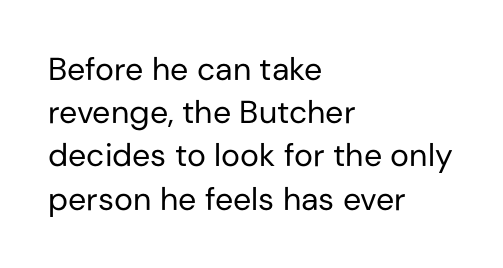
The image shows 32 px regular-weight sans-serif type, upright; set left-aligned, normal line spacing (1.35x), normal letter spacing, not underlined; low stroke contrast and a medium x-height.
